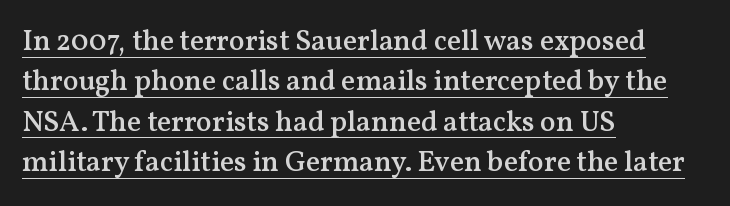
The image shows 29 px semibold serif type, upright; set left-aligned, normal line spacing (1.39x), normal letter spacing, underlined; medium stroke contrast and a medium x-height.
